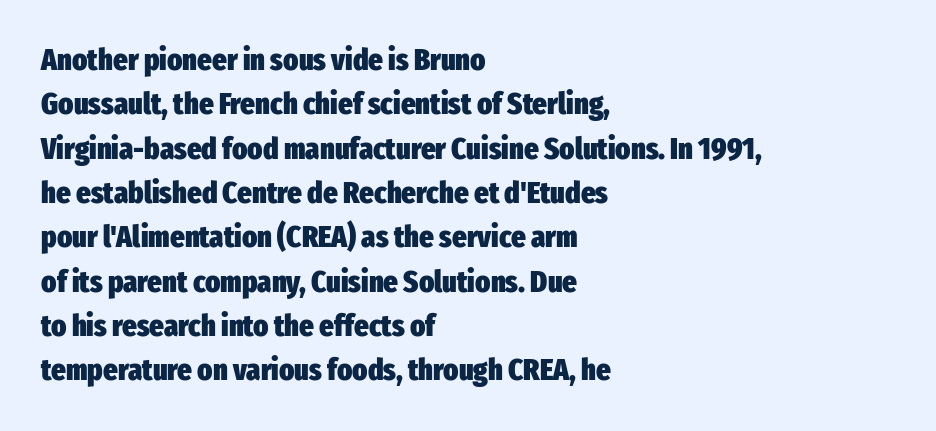
The image shows 31 px heavy, condensed sans-serif type, upright; set left-aligned, normal line spacing (1.43x), normal letter spacing, not underlined; low stroke contrast and a medium x-height.
